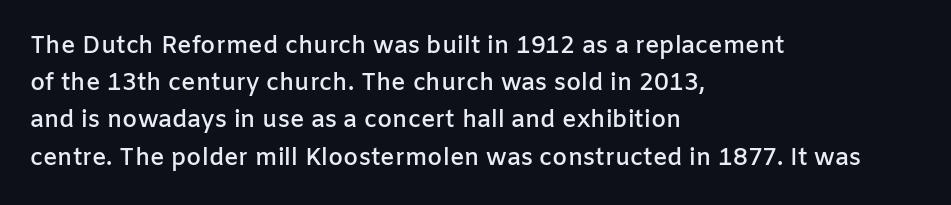
If you measured baseline to baseline, you'd find a middling distance. Summary of weight: moderately heavy, a semibold. Horizontal alignment here is leftward, the default for most running prose. Beneath every word, the page is bare.
